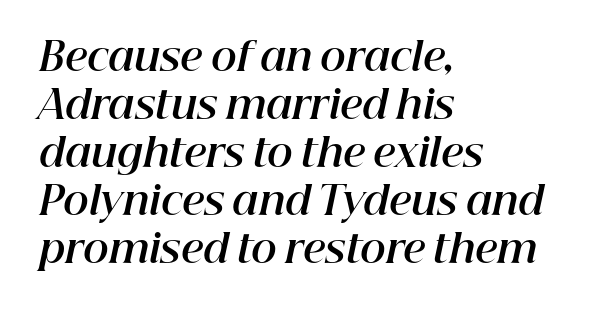
The image shows 39 px bold type, italic (leaning right); set left-aligned, line spacing 1.23x, normal letter spacing, not underlined; high stroke contrast and a medium x-height.
